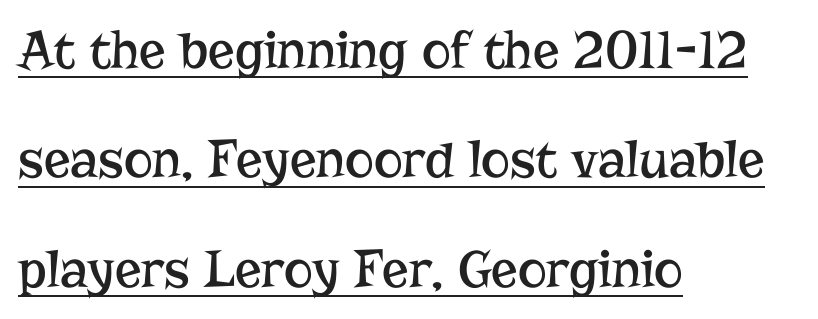
Type style note: has serifs. Look at the tracking — it's just the regular setting, nothing added. The weight would be labelled regular, book, light, or lighter still. The block of text is sparse from top to bottom, with ample space between rows. Compared with a centered layout, this one pins lines to the left instead.
